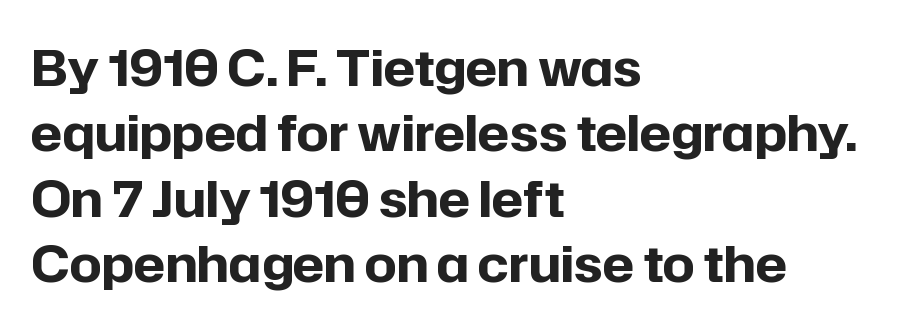
{"serif": "no", "italic": "no", "bold": "yes", "weight": "bold", "width": "normal", "stroke_contrast": "low", "x_height": "medium", "monospaced": "no", "underline": "no", "align": "left", "line_spacing": "normal", "line_spacing_ratio": 1.31, "letter_spacing": "normal", "letter_spacing_em": 0.0, "glyph_px": 50}
